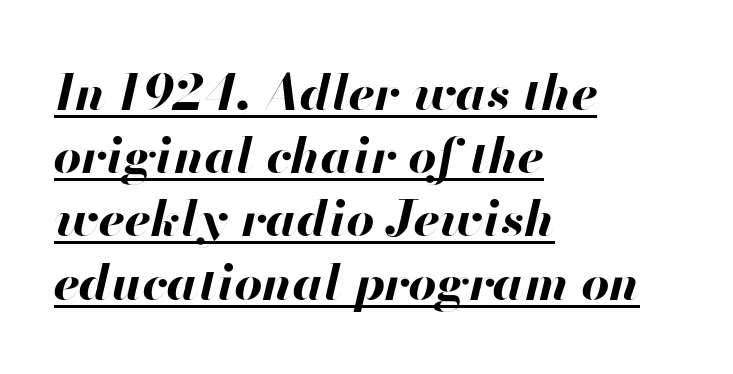
{"italic": "yes", "lean": "right", "slant_degrees": 13, "bold": "yes", "weight": "bold", "width": "normal", "stroke_contrast": "high", "x_height": "small", "monospaced": "no", "underline": "yes", "align": "left", "line_spacing": "normal", "line_spacing_ratio": 1.29, "letter_spacing": "normal", "letter_spacing_em": 0.0, "glyph_px": 49}
